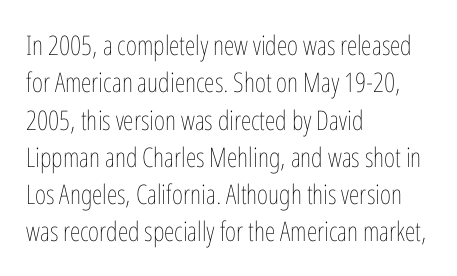
{"italic": "no", "bold": "no", "underline": "no", "align": "left", "line_spacing": "normal", "line_spacing_ratio": 1.38, "letter_spacing": "normal", "letter_spacing_em": 0.0, "glyph_px": 27}
